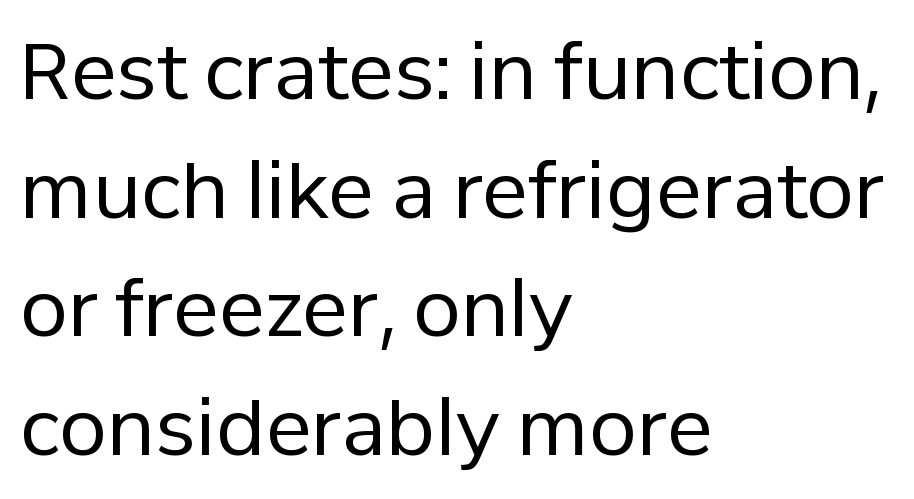
The image shows 77 px regular-weight sans-serif type, upright; set left-aligned, normal line spacing (1.54x), normal letter spacing, not underlined; low stroke contrast and a medium x-height.
